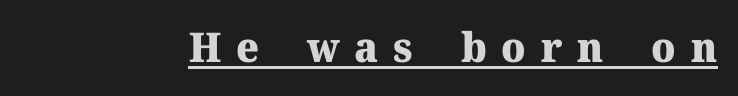
{"serif": "yes", "italic": "no", "bold": "yes", "weight": "heavy", "width": "normal", "stroke_contrast": "medium", "x_height": "medium", "monospaced": "no", "underline": "yes", "letter_spacing": "wide", "letter_spacing_em": 0.36, "glyph_px": 41}
